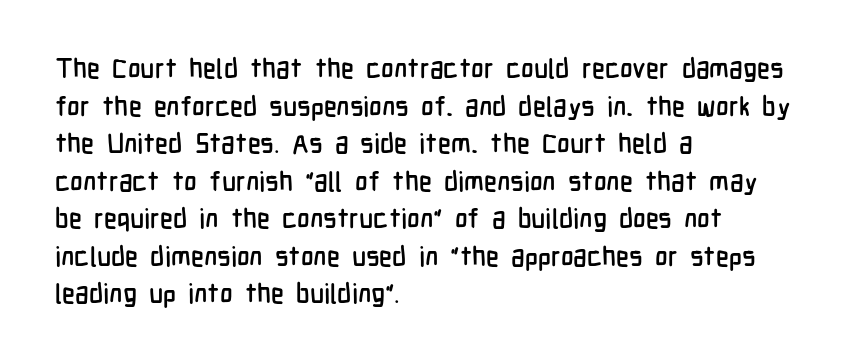
The image shows 27 px text type, upright; set left-aligned, normal line spacing (1.39x), normal letter spacing, not underlined.
